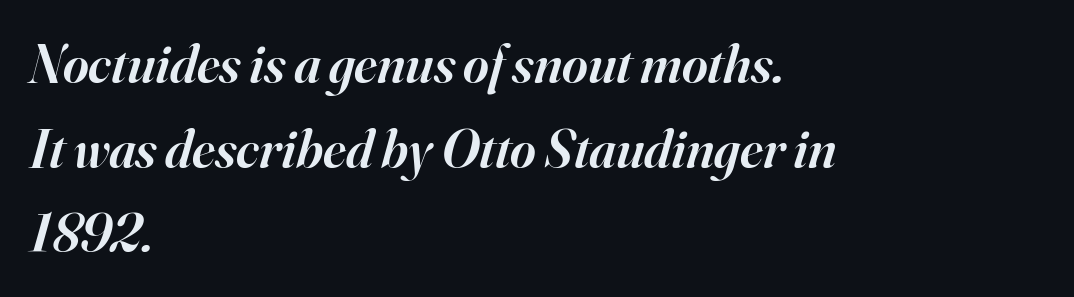
The image shows 55 px semibold serif type, italic (leaning right); set left-aligned, normal line spacing (1.54x), normal letter spacing, not underlined; high stroke contrast and a small x-height.
